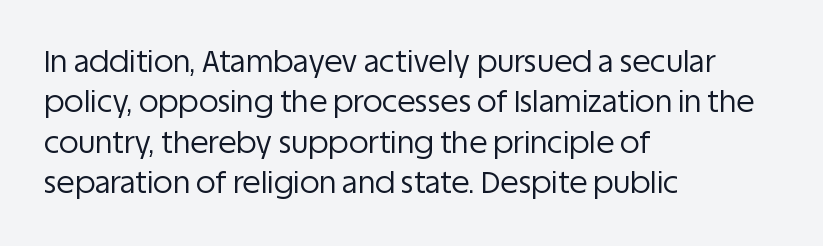
The image shows 30 px regular-weight sans-serif type, upright; set left-aligned, normal line spacing (1.35x), normal letter spacing, not underlined; low stroke contrast and a large x-height.
